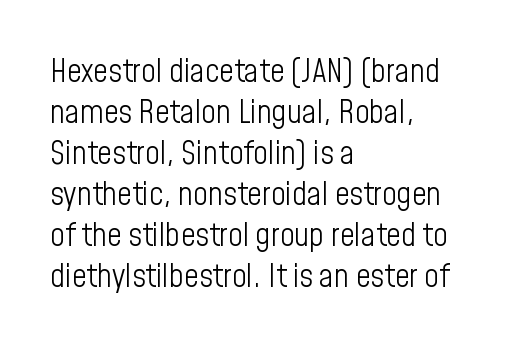
Q: Is the text bold? A: No.
Q: Is the text italic (slanted)? A: No, it is upright.
Q: Is the typeface a serif or a sans-serif typeface? A: Sans-serif.
Q: Is the text underlined? A: No.
Q: How is the paragraph aligned? A: Left-aligned.
Q: Is the spacing between letters normal or unusually wide? A: Normal.
Q: Is the spacing between lines tight, normal or loose? A: Normal.
Q: Width (condensed, normal, or wide)? A: Condensed.
Q: Stroke contrast? A: Low.
Q: x-height? A: Medium.
Q: Monospaced? A: No.
